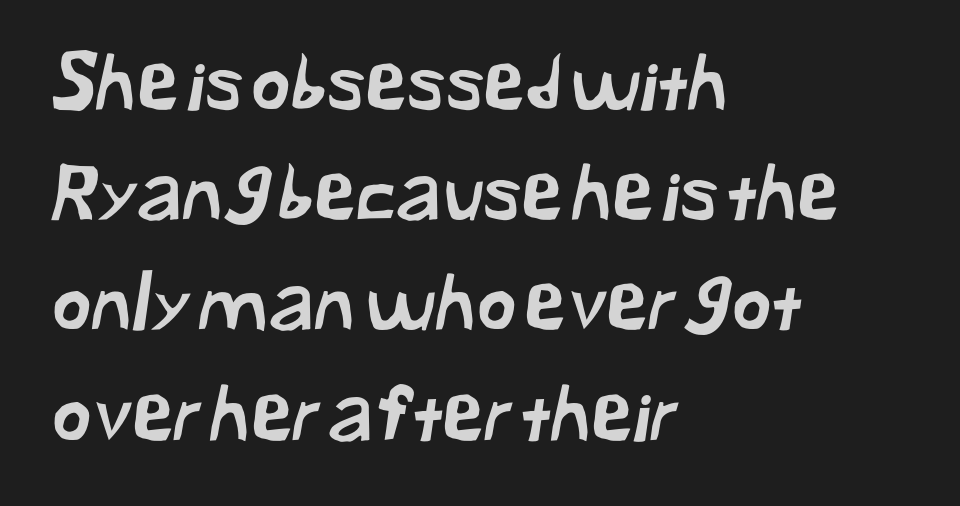
{"serif": "no", "width": "normal", "stroke_contrast": "low", "x_height": "medium", "monospaced": "no", "underline": "no", "align": "left", "line_spacing": "normal", "line_spacing_ratio": 1.45, "letter_spacing": "normal", "letter_spacing_em": 0.0, "glyph_px": 76}
